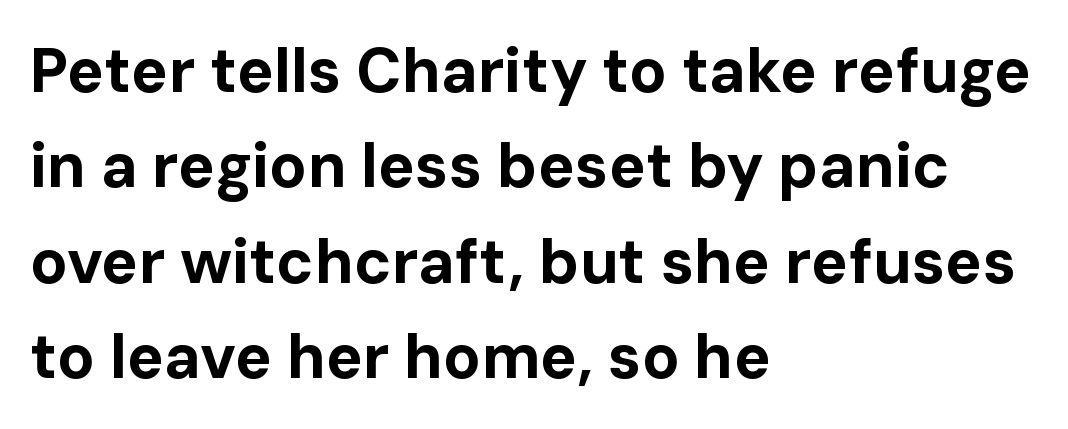
{"serif": "no", "italic": "no", "bold": "yes", "weight": "bold", "width": "normal", "stroke_contrast": "low", "x_height": "medium", "monospaced": "no", "underline": "no", "align": "left", "line_spacing": "normal", "line_spacing_ratio": 1.54, "letter_spacing": "normal", "letter_spacing_em": 0.0, "glyph_px": 62}
